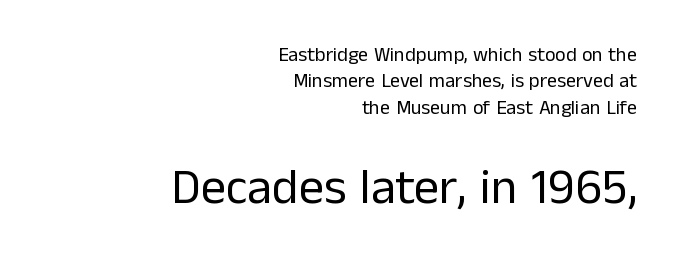
Does the copy run flush right? Yes — the right margin is perfectly even. A light-to-regular cut is what we see here. Check under the words: just untouched page. A typesetter would call this zero additional tracking. The vertical gap from one line to the next is medium. The letters stand straight up with perfectly vertical stems.
